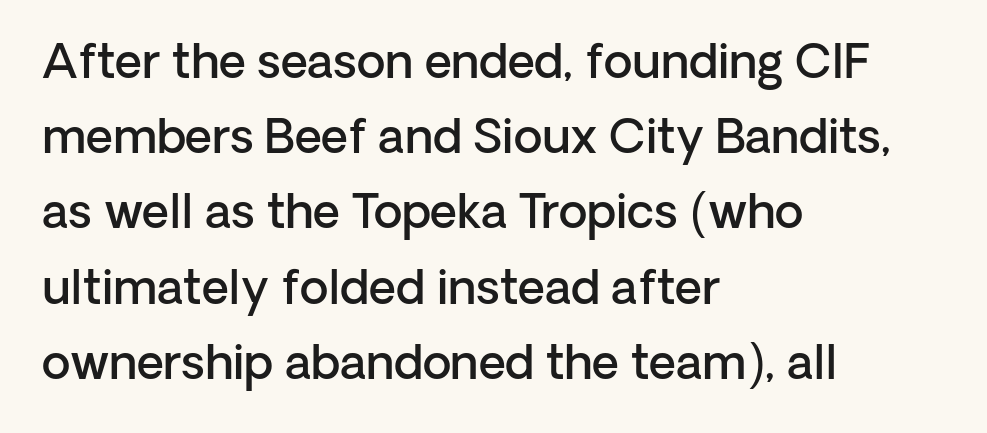
{"serif": "no", "italic": "no", "bold": "semi", "weight": "semibold", "width": "normal", "stroke_contrast": "low", "x_height": "medium", "monospaced": "no", "underline": "no", "align": "left", "line_spacing": "normal", "line_spacing_ratio": 1.6, "letter_spacing": "normal", "letter_spacing_em": 0.0, "glyph_px": 47}
